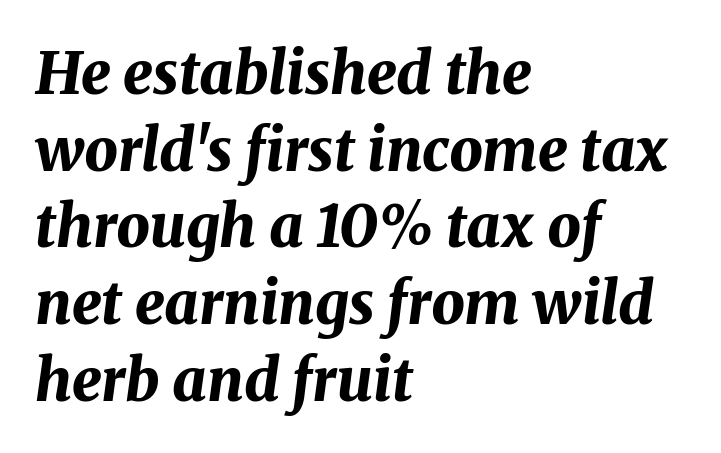
{"italic": "yes", "lean": "right", "slant_degrees": 8, "bold": "yes", "weight": "bold", "width": "normal", "stroke_contrast": "medium", "x_height": "medium", "monospaced": "no", "underline": "no", "align": "left", "line_spacing": "normal", "line_spacing_ratio": 1.3, "letter_spacing": "normal", "letter_spacing_em": 0.0, "glyph_px": 59}
